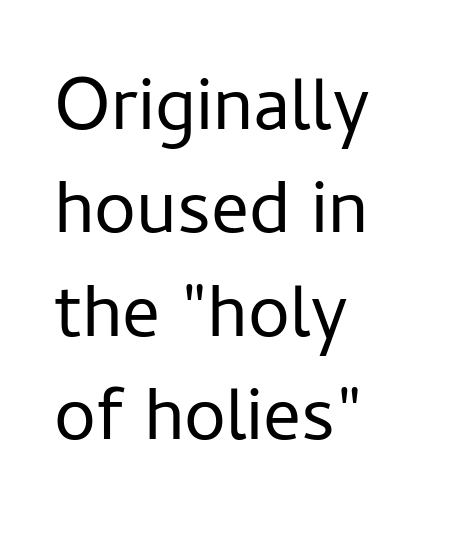
Q: Is the text bold? A: No.
Q: Is the text italic (slanted)? A: No, it is upright.
Q: Is the typeface a serif or a sans-serif typeface? A: Sans-serif.
Q: Is the text underlined? A: No.
Q: How is the paragraph aligned? A: Left-aligned.
Q: Is the spacing between letters normal or unusually wide? A: Normal.
Q: Is the spacing between lines tight, normal or loose? A: Normal.
Q: Width (condensed, normal, or wide)? A: Normal.
Q: Stroke contrast? A: Low.
Q: x-height? A: Medium.
Q: Monospaced? A: No.
